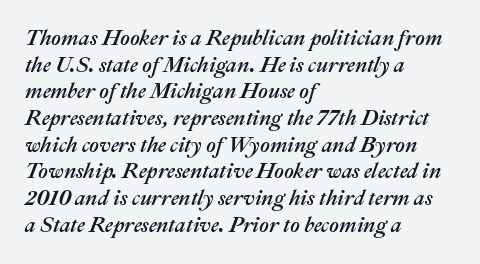
These lines stack with their left ends in a neat column. What's the leading like? Ordinary, nothing unusual. Each word holds together tightly as a unit, with standard inter-letter gaps. Quick note: underline off.
